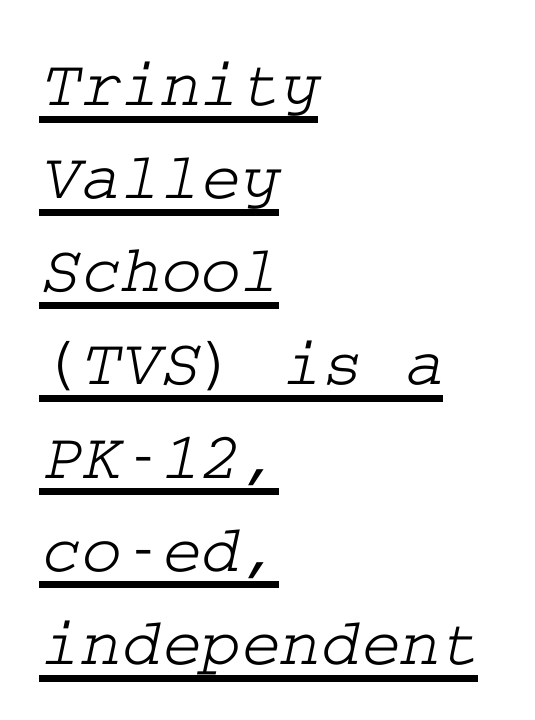
{"serif": "yes", "width": "wide", "stroke_contrast": "low", "x_height": "medium", "underline": "yes", "align": "left", "line_spacing": "normal", "line_spacing_ratio": 1.37, "letter_spacing": "normal", "letter_spacing_em": 0.0, "glyph_px": 68}
